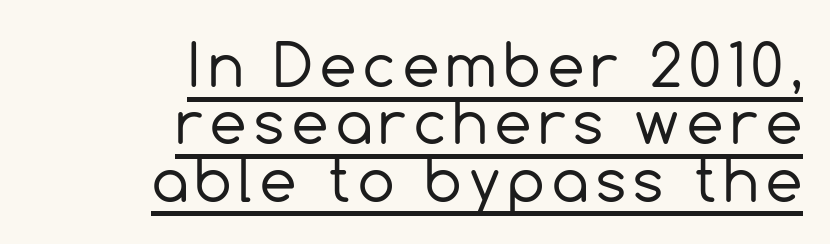
The letters advance in unequal steps, a hallmark of proportional type. The lettering stays uniformly vertical, giving the passage a roman look. Type style note: lacks serifs. These lines are set flush right with a ragged left edge. The lettering is marked with a stroke running underneath it.
